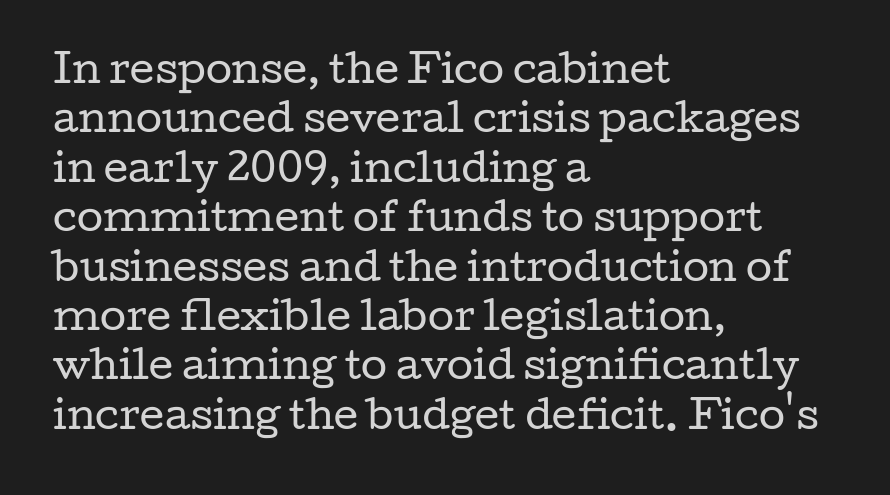
The image shows 38 px regular-weight, wide serif type, upright; set left-aligned, normal line spacing (1.3x), normal letter spacing, not underlined; low stroke contrast and a medium x-height.
